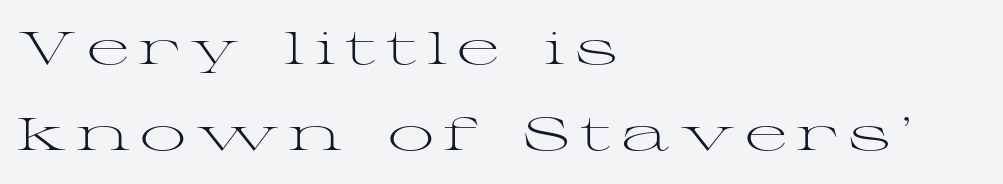
Q: Is the text bold? A: No.
Q: Is the text italic (slanted)? A: No, it is upright.
Q: Is the typeface a serif or a sans-serif typeface? A: Serif.
Q: Is the text underlined? A: No.
Q: How is the paragraph aligned? A: Left-aligned.
Q: Is the spacing between letters normal or unusually wide? A: Unusually wide.
Q: Width (condensed, normal, or wide)? A: Wide.
Q: Stroke contrast? A: Medium.
Q: x-height? A: Medium.
Q: Monospaced? A: No.
